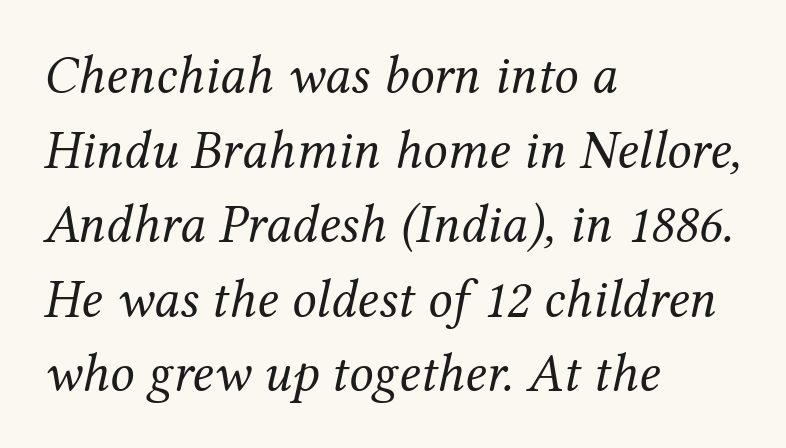
{"serif": "yes", "italic": "yes", "lean": "right", "slant_degrees": 12, "bold": "no", "weight": "regular", "width": "normal", "stroke_contrast": "medium", "x_height": "medium", "monospaced": "no", "underline": "no", "align": "left", "line_spacing": "normal", "line_spacing_ratio": 1.38, "letter_spacing": "normal", "letter_spacing_em": 0.0, "glyph_px": 54}
